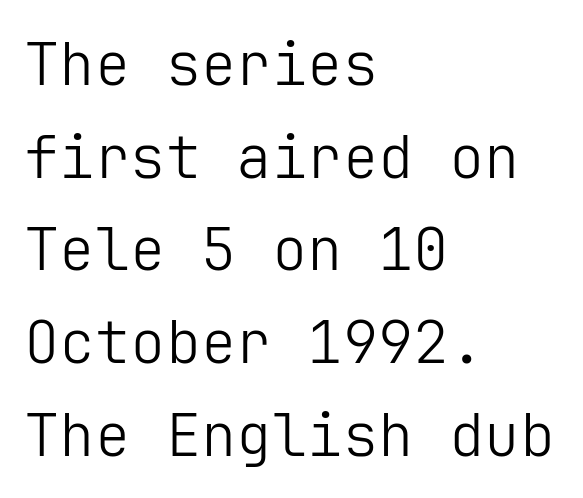
The image shows 59 px light sans-serif type, upright; set left-aligned, normal line spacing (1.57x), normal letter spacing, not underlined; low stroke contrast and a medium x-height.
